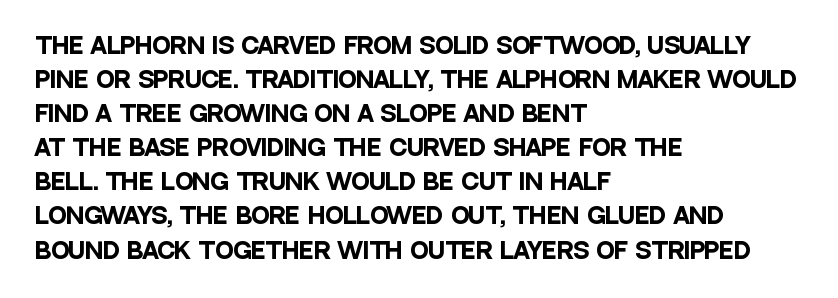
Underline: absent. Default kerning and tracking; the words read as compact shapes. Successive baselines arrive at the customary interval. You can tell it's not italic because the verticals are truly vertical. One-word summary of the alignment: left. These lines carry a lot of weight — the face is fully bold.
